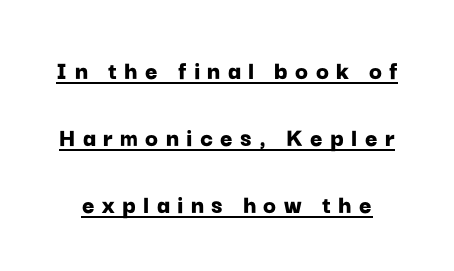
Q: Is the text bold? A: Yes.
Q: Is the text italic (slanted)? A: No, it is upright.
Q: Is the text underlined? A: Yes.
Q: Is the spacing between letters normal or unusually wide? A: Unusually wide.
Q: Is the spacing between lines tight, normal or loose? A: Loose.
